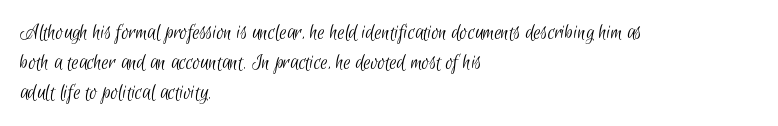
Q: Is the text bold? A: No.
Q: Is the text underlined? A: No.
Q: How is the paragraph aligned? A: Left-aligned.
Q: Is the spacing between letters normal or unusually wide? A: Normal.
Q: Is the spacing between lines tight, normal or loose? A: Normal.
